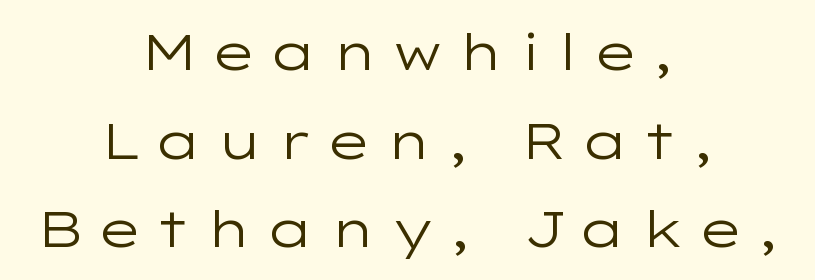
The cut favours lightness, reaching ordinary text weight at its darkest. The line texture is sparse and dotted thanks to wide tracking. The passage is arranged like a title page — every line centered. Honestly, there is no underline to notice here at all. The typeface chosen for these lines omits serifs.
